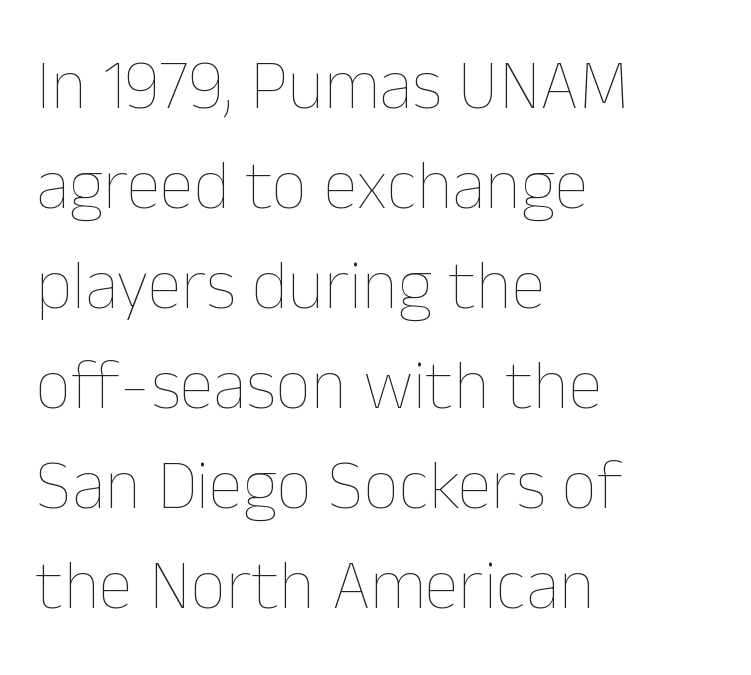
{"italic": "no", "bold": "no", "weight": "thin", "width": "normal", "stroke_contrast": "low", "x_height": "medium", "monospaced": "no", "underline": "no", "align": "left", "line_spacing": "normal", "line_spacing_ratio": 1.43, "letter_spacing": "normal", "letter_spacing_em": 0.0, "glyph_px": 70}
